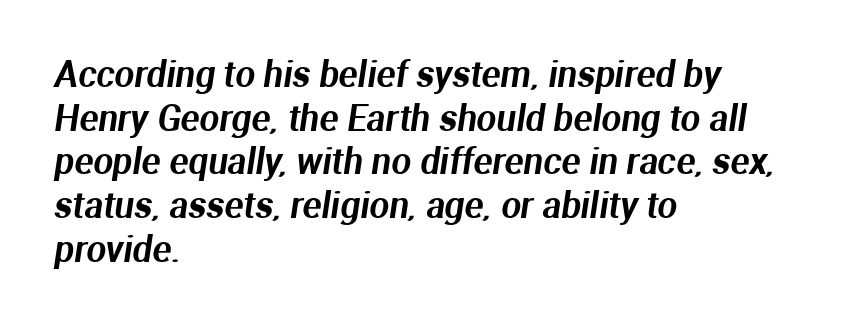
The image shows 35 px sans-serif type; set left-aligned, normal line spacing (1.25x), normal letter spacing, not underlined; medium stroke contrast and a medium x-height.
